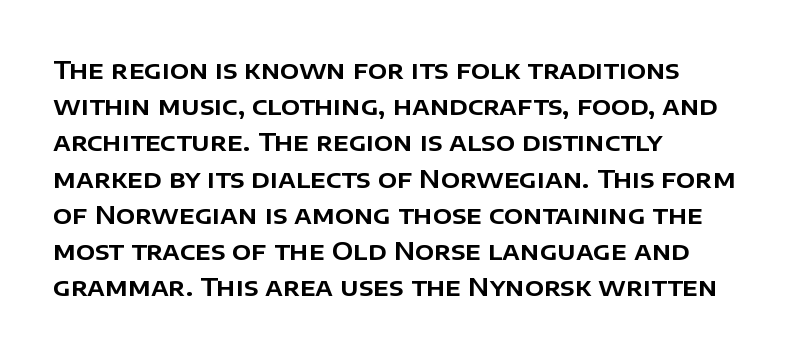
{"italic": "no", "underline": "no", "align": "left", "line_spacing": "normal", "line_spacing_ratio": 1.45, "letter_spacing": "normal", "letter_spacing_em": 0.0, "glyph_px": 25}
